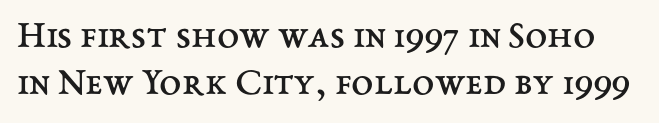
The letters advance in unequal steps, a hallmark of proportional type. The weight tops out at a normal text grade. This sample uses an upright cut, with every glyph sitting square on the baseline. Each word holds together tightly as a unit, with standard inter-letter gaps. A clean baseline with only descenders dipping below it.
